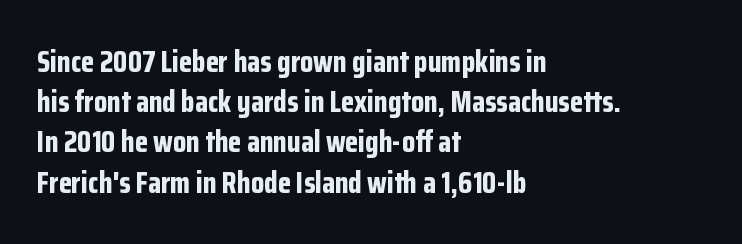
The image shows 30 px bold, condensed sans-serif type, upright; set left-aligned, normal line spacing (1.34x), normal letter spacing, not underlined; low stroke contrast and a medium x-height.
